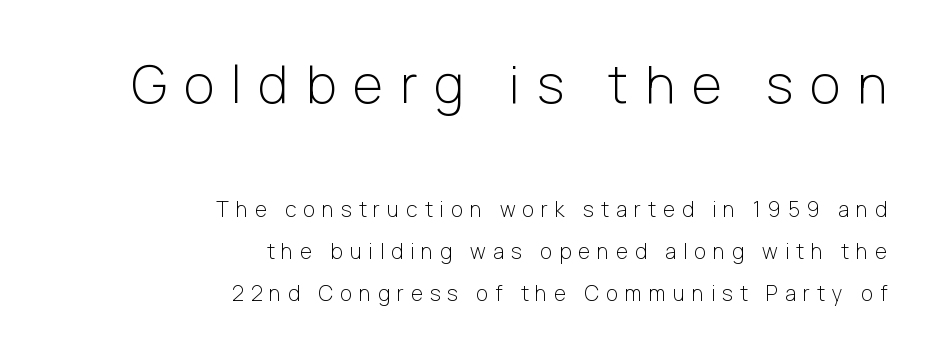
{"serif": "no", "italic": "no", "bold": "no", "weight": "light", "width": "normal", "stroke_contrast": "low", "x_height": "medium", "monospaced": "no", "underline": "no", "align": "right", "line_spacing": "loose", "line_spacing_ratio": 2.02, "letter_spacing": "wide", "letter_spacing_em": 0.33, "larger_block": "first", "size_ratio": 2.48, "glyph_px": 52}
